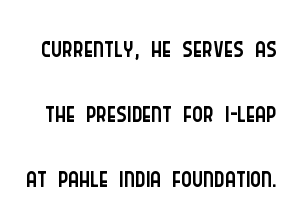
Q: Is the text bold? A: No.
Q: Is the text italic (slanted)? A: No, it is upright.
Q: Is the typeface a serif or a sans-serif typeface? A: Sans-serif.
Q: Is the text underlined? A: No.
Q: Is the spacing between letters normal or unusually wide? A: Normal.
Q: Is the spacing between lines tight, normal or loose? A: Normal.
Q: Width (condensed, normal, or wide)? A: Condensed.
Q: Stroke contrast? A: Low.
Q: x-height? A: Large.
Q: Monospaced? A: No.
